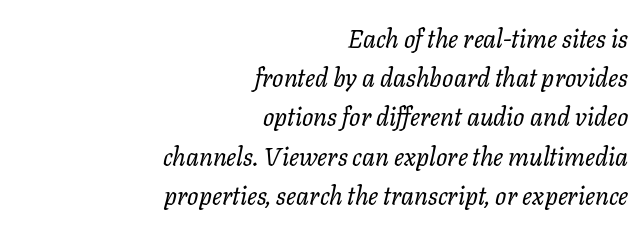
Q: Is the text bold? A: No.
Q: Is the text italic (slanted)? A: Yes, it leans right by about 11 degrees.
Q: Is the text underlined? A: No.
Q: How is the paragraph aligned? A: Right-aligned.
Q: Is the spacing between letters normal or unusually wide? A: Normal.
Q: Is the spacing between lines tight, normal or loose? A: Normal.
